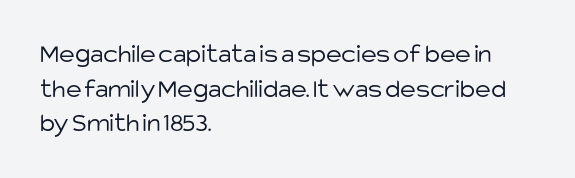
Q: Is the text bold? A: No.
Q: Is the text italic (slanted)? A: No, it is upright.
Q: Is the text underlined? A: No.
Q: How is the paragraph aligned? A: Left-aligned.
Q: Is the spacing between letters normal or unusually wide? A: Normal.
Q: Is the spacing between lines tight, normal or loose? A: Normal.
